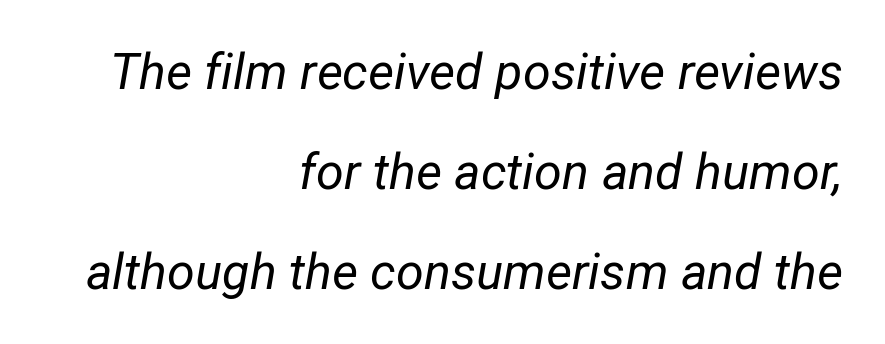
The image shows 50 px regular-weight type, italic (leaning right); set right-aligned, loose line spacing (2.0x), normal letter spacing, not underlined; low stroke contrast and a medium x-height.
